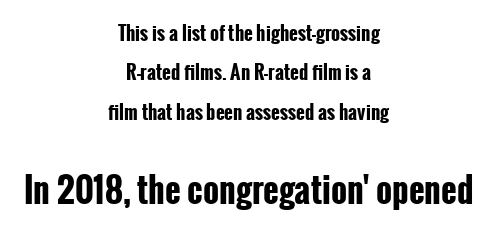
Q: Is the text bold? A: Yes.
Q: Is the text italic (slanted)? A: No, it is upright.
Q: Is the typeface a serif or a sans-serif typeface? A: Sans-serif.
Q: Is the text underlined? A: No.
Q: How is the paragraph aligned? A: Centered.
Q: Is the spacing between letters normal or unusually wide? A: Normal.
Q: Is the spacing between lines tight, normal or loose? A: Loose.
Q: Which block of text is set in a larger size, the first (top) or the second (bottom)? A: The second (bottom) one.
Q: Width (condensed, normal, or wide)? A: Condensed.
Q: Stroke contrast? A: Low.
Q: x-height? A: Medium.
Q: Monospaced? A: No.
